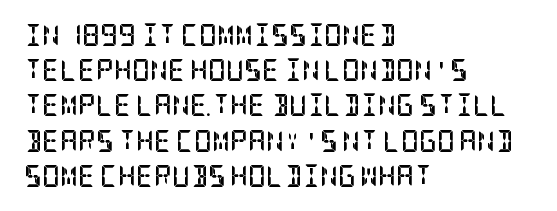
Every row of glyphs begins at an identical x-position on the left. Each word holds together tightly as a unit, with standard inter-letter gaps. What's the leading like? Ordinary, nothing unusual. Nope, not italic — everything's standing straight. The space directly below the letters is spotless.
